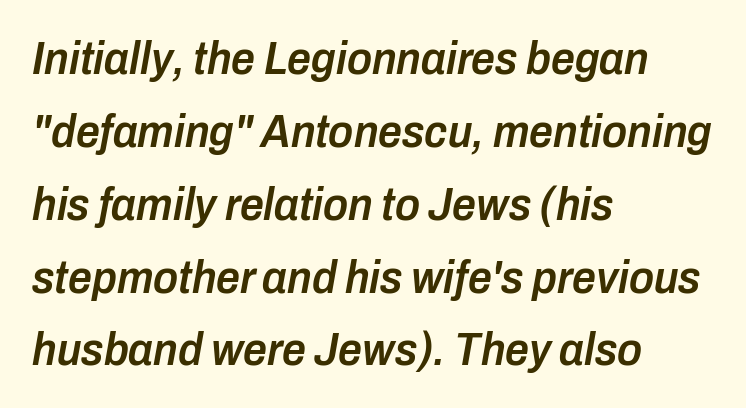
Q: Is the text bold? A: Semi-bold.
Q: Is the text italic (slanted)? A: Yes, it leans right by about 10 degrees.
Q: Is the text underlined? A: No.
Q: How is the paragraph aligned? A: Left-aligned.
Q: Is the spacing between letters normal or unusually wide? A: Normal.
Q: Is the spacing between lines tight, normal or loose? A: Normal.
Q: Width (condensed, normal, or wide)? A: Condensed.
Q: Stroke contrast? A: Low.
Q: x-height? A: Medium.
Q: Monospaced? A: No.
